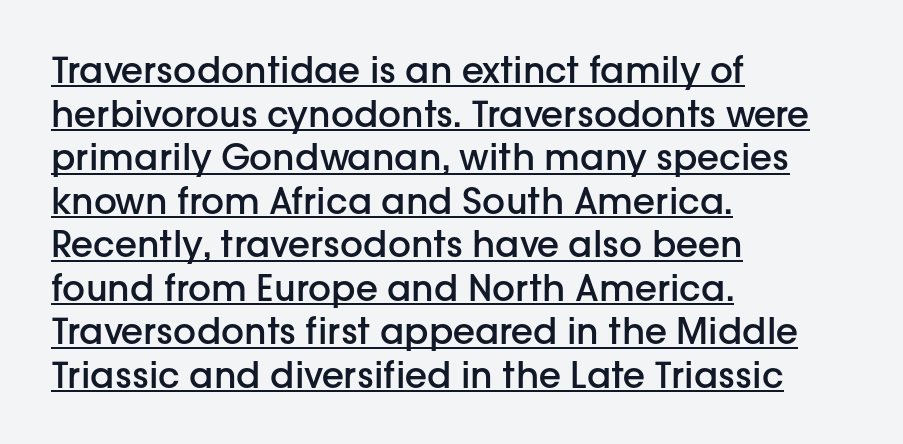
The image shows 36 px semibold sans-serif type, upright; set left-aligned, line spacing 1.21x, normal letter spacing, underlined; low stroke contrast and a medium x-height.
